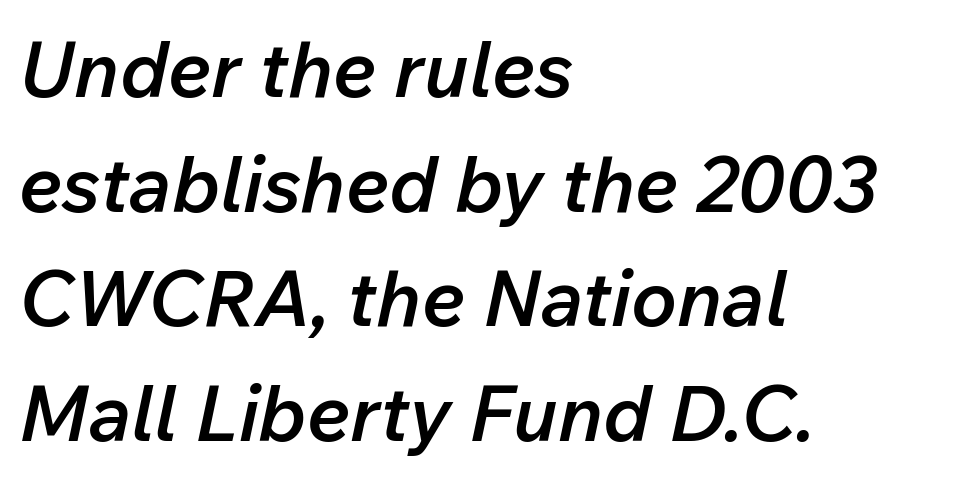
The image shows 77 px semibold type, italic (leaning right); set left-aligned, normal line spacing (1.49x), normal letter spacing, not underlined; low stroke contrast and a medium x-height.
